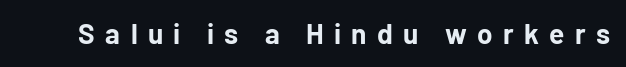
{"serif": "no", "italic": "no", "bold": "yes", "weight": "bold", "width": "normal", "stroke_contrast": "low", "x_height": "medium", "monospaced": "no", "underline": "no", "letter_spacing": "wide", "letter_spacing_em": 0.37, "glyph_px": 28}
